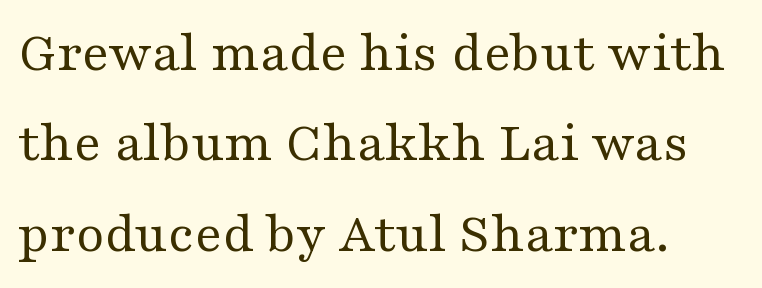
The image shows 58 px regular-weight, wide serif type, upright; set left-aligned, normal line spacing (1.56x), normal letter spacing, not underlined; medium stroke contrast and a medium x-height.
